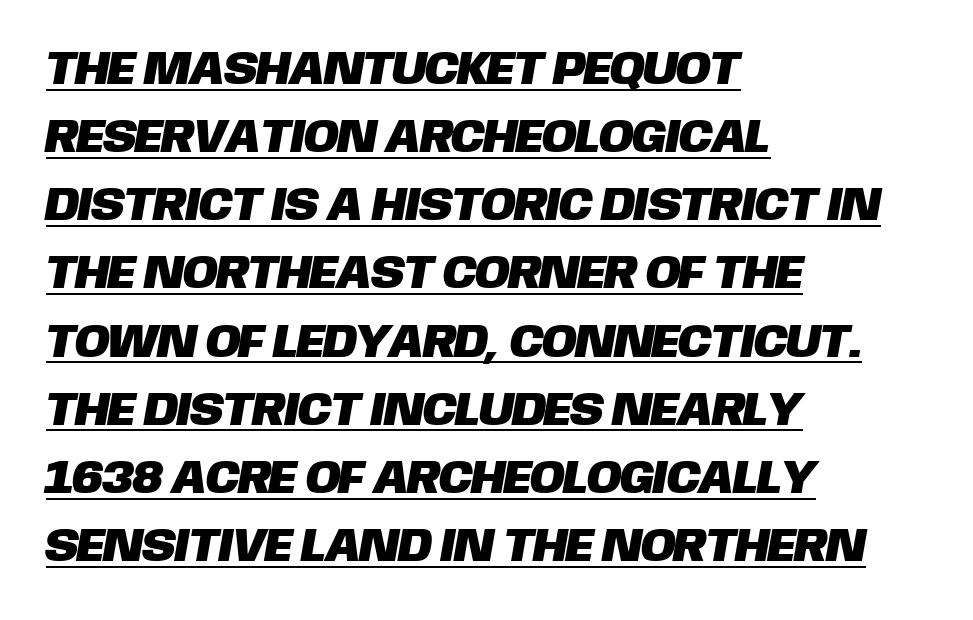
Q: Is the typeface a serif or a sans-serif typeface? A: Sans-serif.
Q: Is the text underlined? A: Yes.
Q: How is the paragraph aligned? A: Left-aligned.
Q: Is the spacing between letters normal or unusually wide? A: Normal.
Q: Is the spacing between lines tight, normal or loose? A: Normal.
Q: Width (condensed, normal, or wide)? A: Normal.
Q: Stroke contrast? A: Low.
Q: x-height? A: Large.
Q: Monospaced? A: No.
